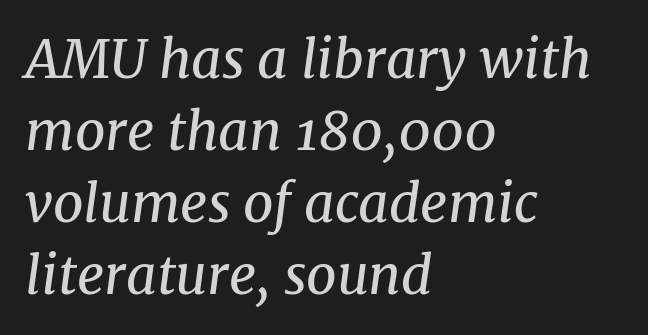
Tracking here is standard; glyphs follow each other at the usual distance. The typography opts for an oblique posture over an upright one. The area under the type is left untouched. The font sits on the lighter half of the weight spectrum, regular included. The glyphs in this specimen are seriffed.
